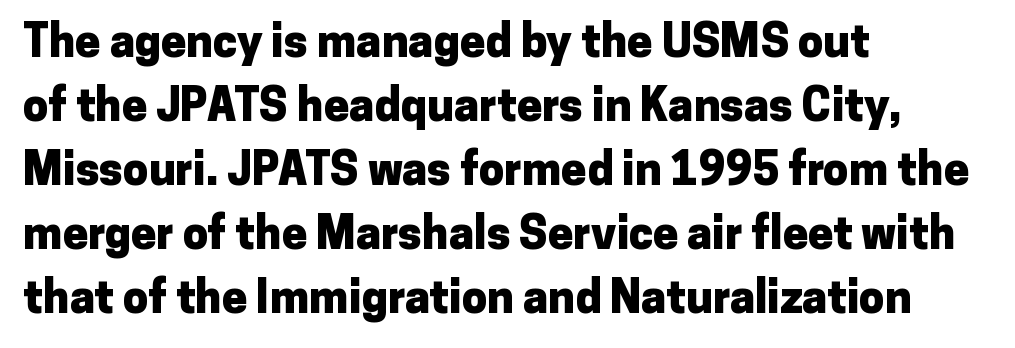
The image shows 45 px heavy sans-serif type, upright; set left-aligned, normal line spacing (1.42x), normal letter spacing, not underlined; low stroke contrast and a medium x-height.
